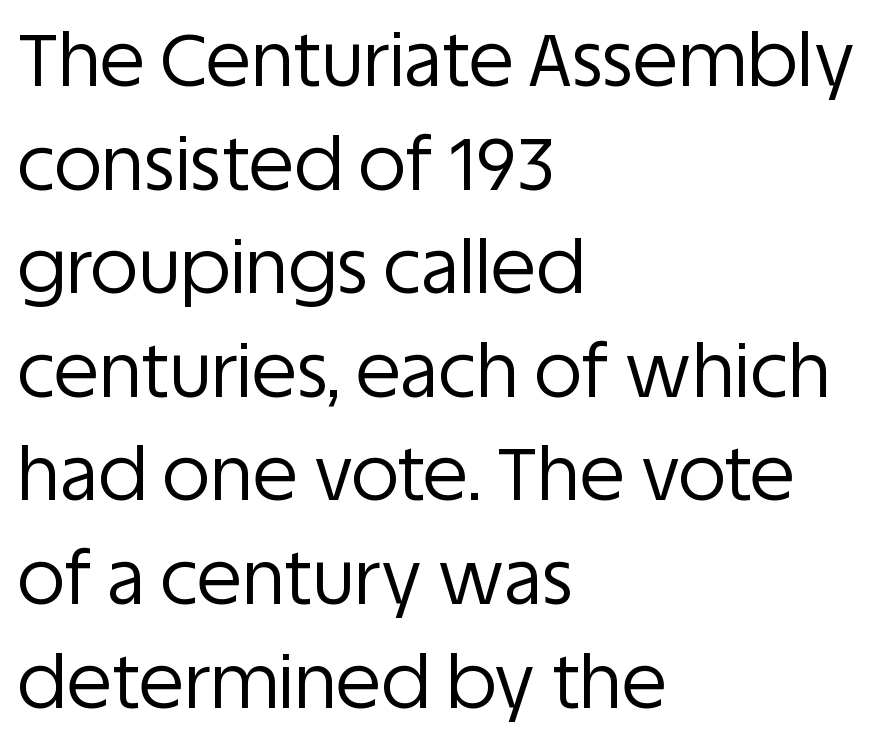
Left-aligned paragraph, ragged on the right. Vertical spacing — default. Note the varied advance widths — an 'i' is clearly narrower than an 'm'. Descenders hang freely into open space. The weight would be labelled regular, book, light, or lighter still.
